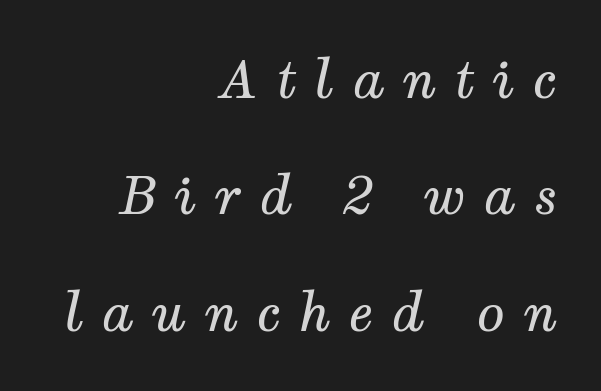
Here the designer chose a conventional face with non-uniform glyph widths. Tall strokes in this sample are angled rather than plumb. Letters have the restrained weight of plain body copy at most. Layout note: lines flush right. Short note: letters widely spaced.
